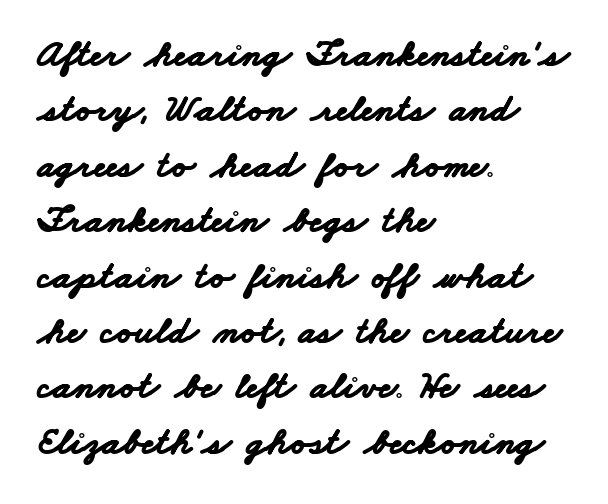
{"serif": "no", "bold": "yes", "weight": "bold", "width": "wide", "stroke_contrast": "low", "x_height": "small", "monospaced": "no", "underline": "no", "align": "left", "line_spacing": "normal", "line_spacing_ratio": 1.42, "letter_spacing": "normal", "letter_spacing_em": 0.0, "glyph_px": 39}
